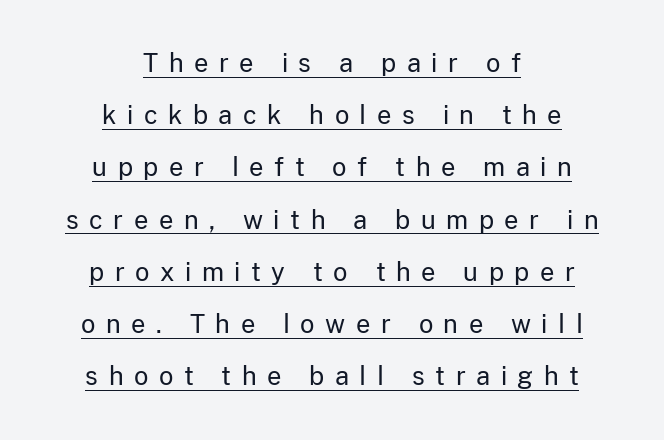
{"italic": "no", "bold": "no", "underline": "yes", "align": "center", "line_spacing": "loose", "line_spacing_ratio": 2.09, "letter_spacing": "wide", "letter_spacing_em": 0.42, "glyph_px": 25}
